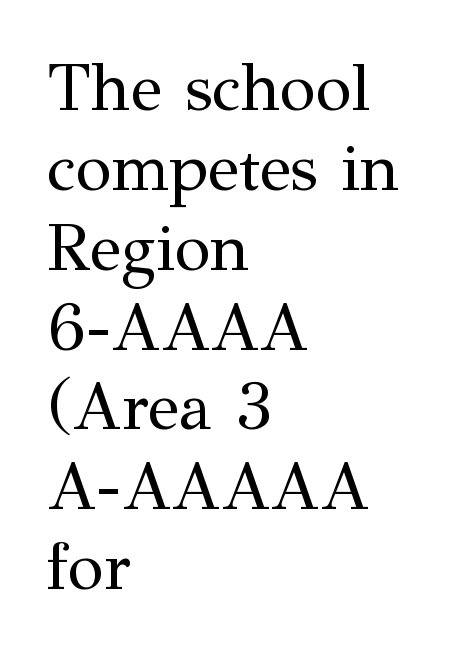
Q: Is the text bold? A: No.
Q: Is the text italic (slanted)? A: No, it is upright.
Q: Is the typeface a serif or a sans-serif typeface? A: Serif.
Q: Is the text underlined? A: No.
Q: How is the paragraph aligned? A: Left-aligned.
Q: Is the spacing between letters normal or unusually wide? A: Normal.
Q: Width (condensed, normal, or wide)? A: Normal.
Q: Stroke contrast? A: Medium.
Q: x-height? A: Medium.
Q: Monospaced? A: No.
